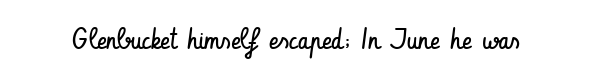
The image shows 29 px regular-weight, condensed sans-serif type, upright; set normal letter spacing, not underlined; low stroke contrast and a small x-height.
